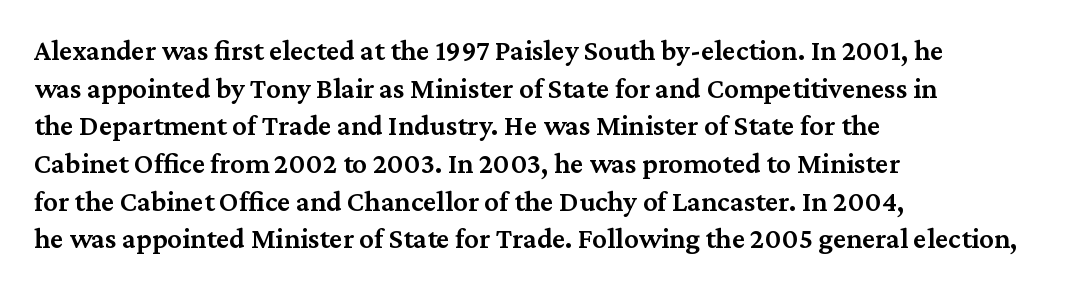
The image shows 29 px semibold serif type, upright; set left-aligned, normal line spacing (1.3x), normal letter spacing, not underlined; medium stroke contrast and a medium x-height.
